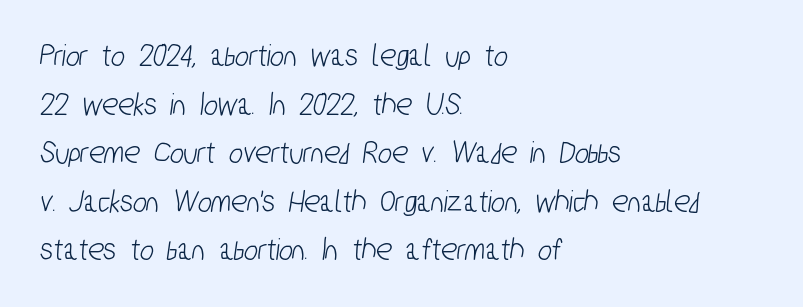
Q: Is the typeface a serif or a sans-serif typeface? A: Sans-serif.
Q: Is the text underlined? A: No.
Q: How is the paragraph aligned? A: Left-aligned.
Q: Is the spacing between letters normal or unusually wide? A: Normal.
Q: Is the spacing between lines tight, normal or loose? A: Normal.
Q: Width (condensed, normal, or wide)? A: Condensed.
Q: Stroke contrast? A: Low.
Q: x-height? A: Medium.
Q: Monospaced? A: No.
